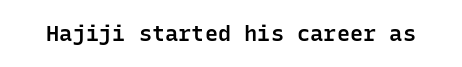
{"italic": "no", "bold": "semi", "underline": "no", "letter_spacing": "normal", "letter_spacing_em": 0.0, "glyph_px": 22}
